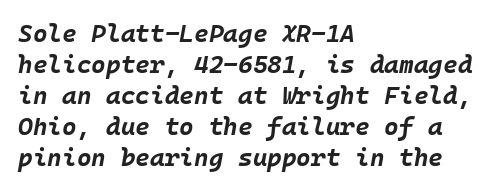
The image shows 25 px bold type, italic (leaning right); set left-aligned, line spacing 1.24x, normal letter spacing, not underlined.
